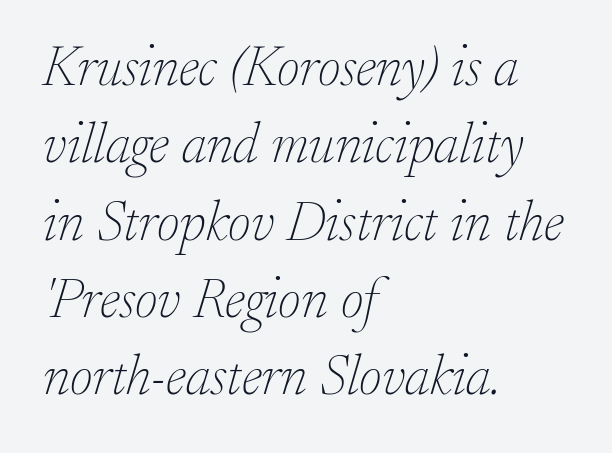
Q: Is the text bold? A: No.
Q: Is the text italic (slanted)? A: Yes, it leans right by about 17 degrees.
Q: Is the typeface a serif or a sans-serif typeface? A: Serif.
Q: Is the text underlined? A: No.
Q: How is the paragraph aligned? A: Left-aligned.
Q: Is the spacing between letters normal or unusually wide? A: Normal.
Q: Is the spacing between lines tight, normal or loose? A: Normal.
Q: Width (condensed, normal, or wide)? A: Normal.
Q: Stroke contrast? A: Low.
Q: x-height? A: Small.
Q: Monospaced? A: No.
